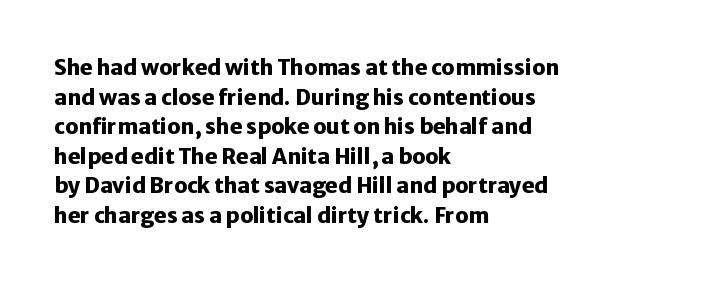
Q: Is the text bold? A: Yes.
Q: Is the text italic (slanted)? A: No, it is upright.
Q: Is the text underlined? A: No.
Q: How is the paragraph aligned? A: Left-aligned.
Q: Is the spacing between letters normal or unusually wide? A: Normal.
Q: Is the spacing between lines tight, normal or loose? A: Normal.
